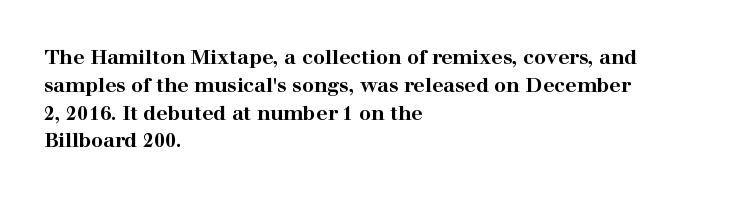
The image shows 20 px bold type, upright; set left-aligned, normal line spacing (1.39x), normal letter spacing, not underlined.
